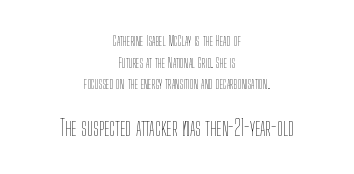
The image shows 22 px text type, upright; set centered, normal line spacing (1.54x), normal letter spacing, not underlined; the second (bottom) block is 1.57x larger.
